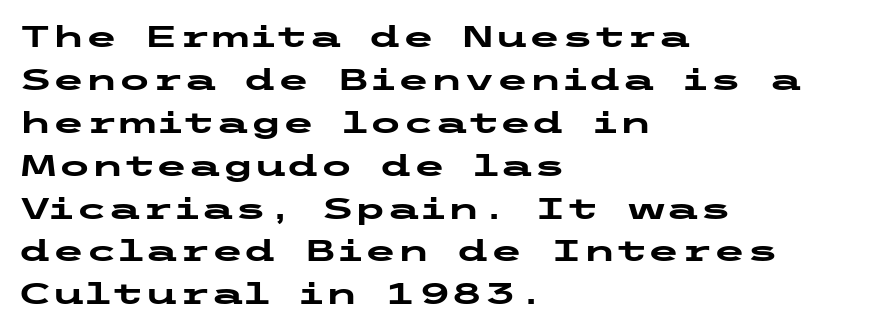
Does extra space separate the letters? No, they use regular spacing. Weight check: bold — yes, fully. Line starts are locked; line ends wander. Do the letters lean? They stand straight. Descender tails drop into unmarked territory.
